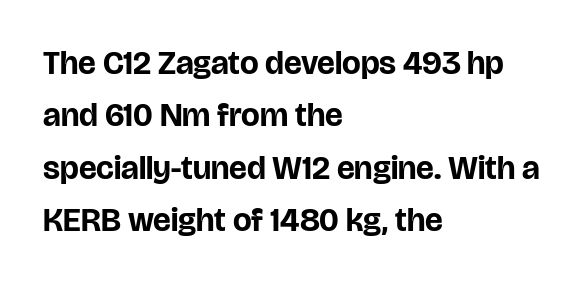
The image shows 33 px bold sans-serif type, upright; set left-aligned, normal line spacing (1.59x), normal letter spacing, not underlined; low stroke contrast and a large x-height.
